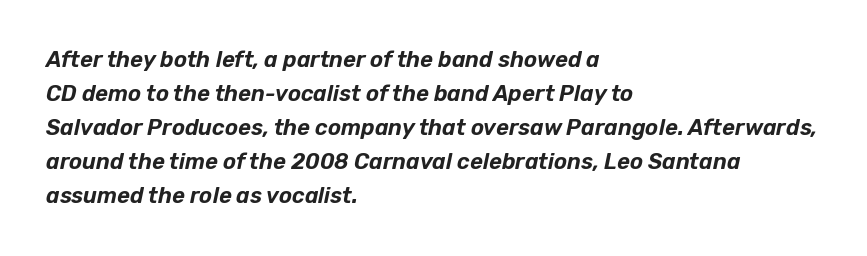
Emphasis-style slanted type is in use. Characters follow at the spacing the type designer built in. The passage shown is not underscored anywhere. Is there much room between lines? A standard amount, neither cramped nor airy. This sample is left-justified, so line endings fall wherever the words run out.
